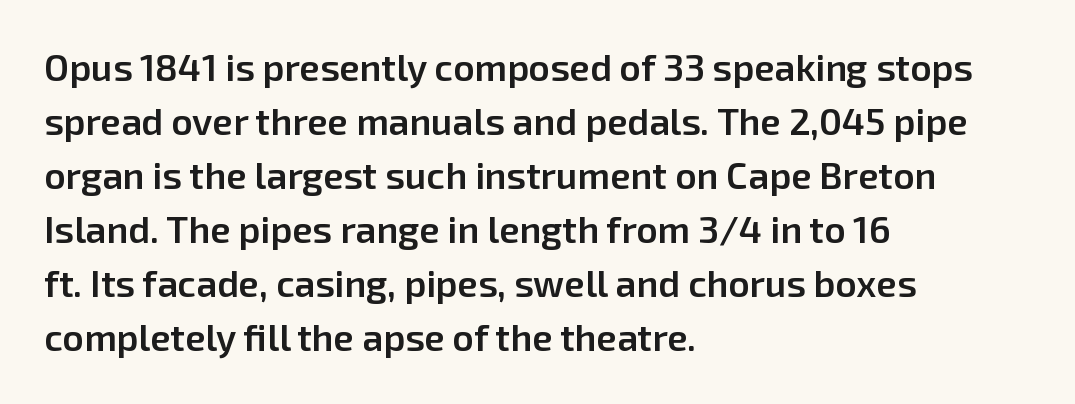
Left-aligned paragraph, ragged on the right. There is no visible air inserted between adjacent glyphs. Do the characters align in a grid? No, the font is proportional. A typesetter would mark this as roman, not italic. The glyphs in this specimen are sans serif.
